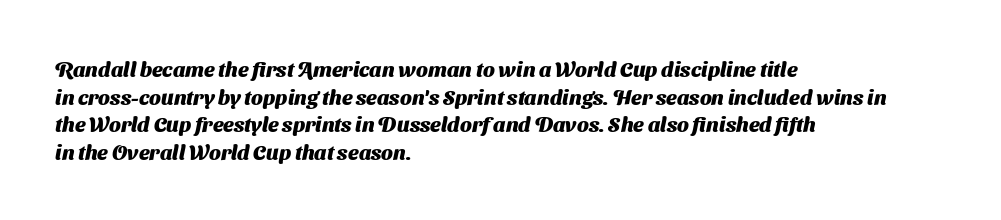
The image shows 21 px bold type; set left-aligned, normal line spacing (1.32x), normal letter spacing, not underlined.
